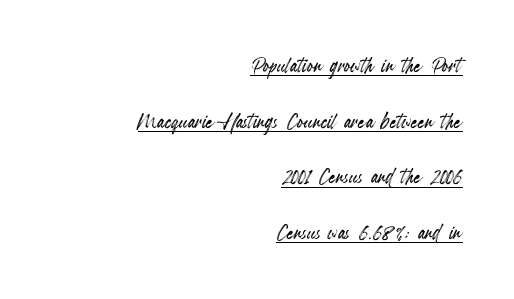
{"underline": "yes", "align": "right", "line_spacing": "loose", "line_spacing_ratio": 2.06, "letter_spacing": "normal", "letter_spacing_em": 0.0, "glyph_px": 27}
